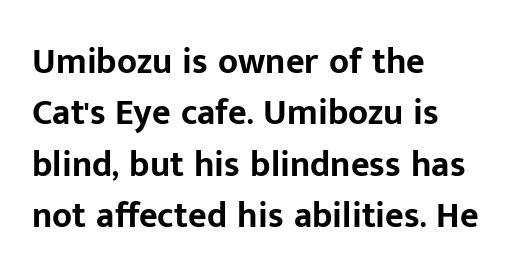
{"serif": "no", "italic": "no", "bold": "yes", "weight": "bold", "width": "normal", "stroke_contrast": "low", "x_height": "medium", "monospaced": "no", "underline": "no", "align": "left", "line_spacing": "normal", "line_spacing_ratio": 1.43, "letter_spacing": "normal", "letter_spacing_em": 0.0, "glyph_px": 36}
